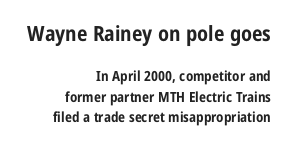
Q: Is the text bold? A: Yes.
Q: Is the text italic (slanted)? A: No, it is upright.
Q: Is the text underlined? A: No.
Q: How is the paragraph aligned? A: Right-aligned.
Q: Is the spacing between letters normal or unusually wide? A: Normal.
Q: Is the spacing between lines tight, normal or loose? A: Normal.
Q: Which block of text is set in a larger size, the first (top) or the second (bottom)? A: The first (top) one.
